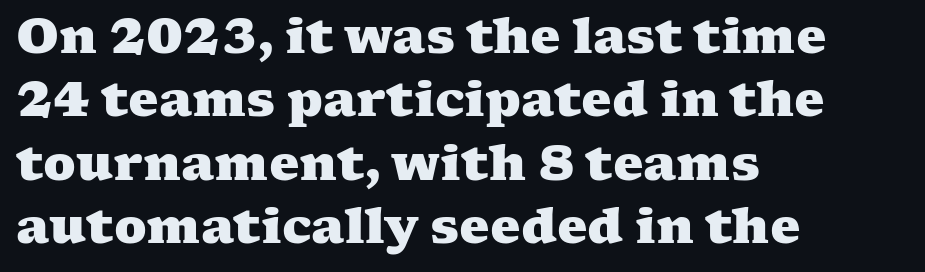
The image shows 48 px heavy, wide serif type; set left-aligned, normal line spacing (1.32x), normal letter spacing, not underlined; medium stroke contrast and a medium x-height.
